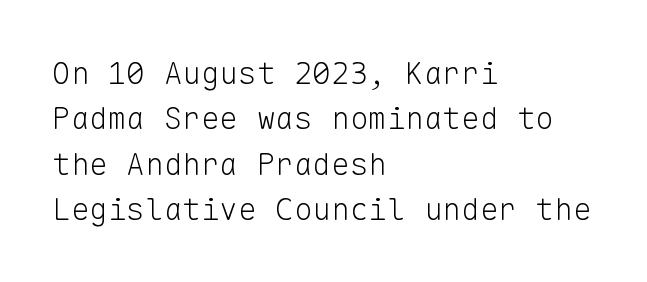
Q: Is the text bold? A: No.
Q: Is the text italic (slanted)? A: No, it is upright.
Q: Is the typeface a serif or a sans-serif typeface? A: Sans-serif.
Q: Is the text underlined? A: No.
Q: How is the paragraph aligned? A: Left-aligned.
Q: Is the spacing between letters normal or unusually wide? A: Normal.
Q: Is the spacing between lines tight, normal or loose? A: Normal.
Q: Width (condensed, normal, or wide)? A: Normal.
Q: Stroke contrast? A: Low.
Q: x-height? A: Medium.
Q: Monospaced? A: Yes.
